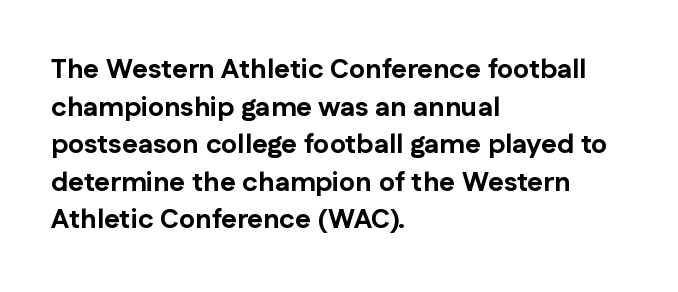
Its strokes are broad and dark, the hallmark of bold type. The letterforms sit shoulder to shoulder at normal distance. Horizontal alignment here is leftward, the default for most running prose. Each new line begins a customary step beneath the previous one. Has an underline been added? It has not. Characters remain perfectly vertical along every line.
